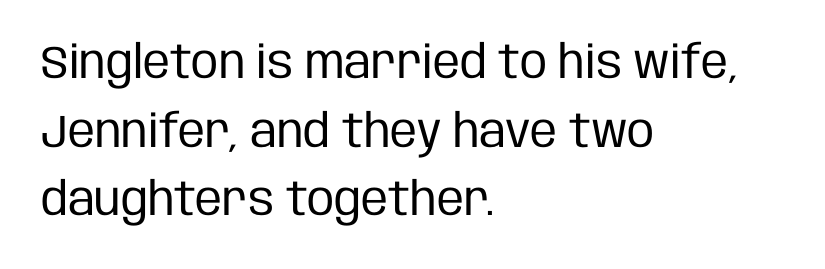
The rendering keeps characters at their native spacing. Any mark beneath the type? The region is blank. Posture: vertical. Unbolded letterforms with no extra heft. The rendering shows plain stroke endings on the letterforms — a sans-serif design. Here the designer chose a conventional face with non-uniform glyph widths.
